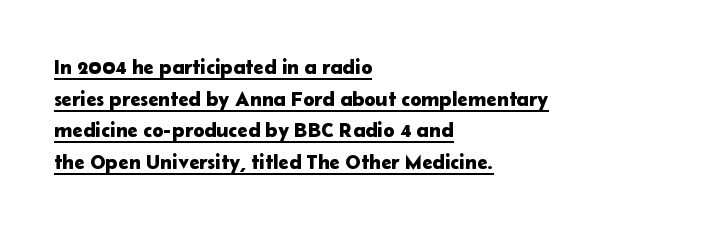
Q: Is the text italic (slanted)? A: No, it is upright.
Q: Is the text underlined? A: Yes.
Q: How is the paragraph aligned? A: Left-aligned.
Q: Is the spacing between letters normal or unusually wide? A: Normal.
Q: Is the spacing between lines tight, normal or loose? A: Normal.
